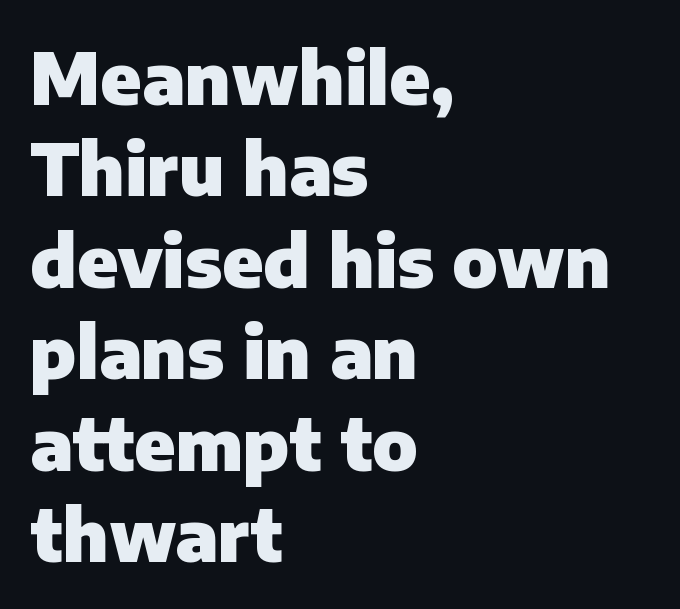
{"serif": "no", "italic": "no", "bold": "yes", "weight": "heavy", "width": "normal", "stroke_contrast": "low", "x_height": "medium", "monospaced": "no", "underline": "no", "align": "left", "line_spacing": "normal", "line_spacing_ratio": 1.27, "letter_spacing": "normal", "letter_spacing_em": 0.0, "glyph_px": 72}
